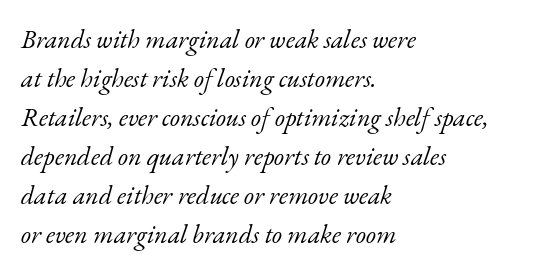
The strokes are not fattened; the text isn't bold. How would I describe the line gaps? Plain and ordinary. This rendering leaves character spacing at its baseline value. Italic? Definitely — the glyphs are oblique. Every row of glyphs begins at an identical x-position on the left. This rendering features lettering with no underline.
